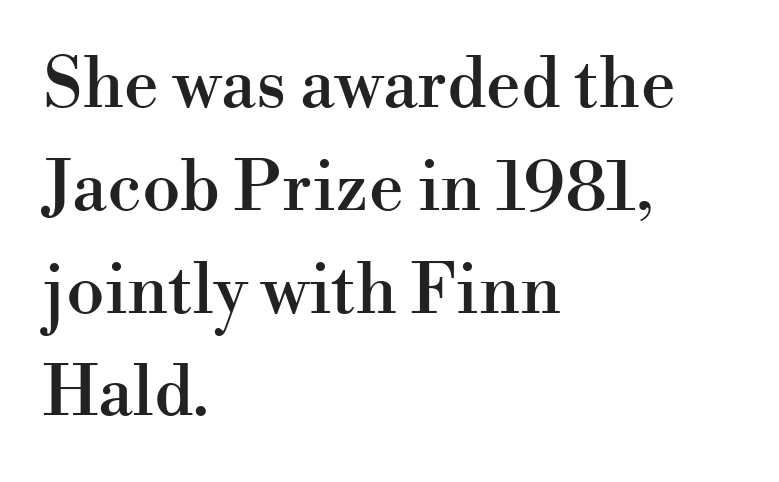
{"serif": "yes", "italic": "no", "width": "normal", "stroke_contrast": "high", "x_height": "small", "monospaced": "no", "underline": "no", "align": "left", "line_spacing": "normal", "line_spacing_ratio": 1.49, "letter_spacing": "normal", "letter_spacing_em": 0.0, "glyph_px": 69}
